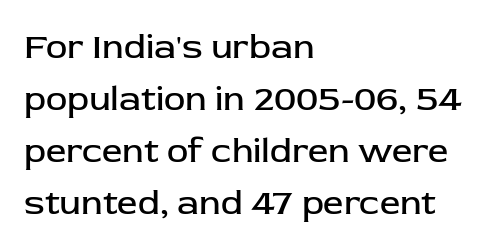
{"serif": "no", "italic": "no", "bold": "no", "weight": "regular", "width": "normal", "stroke_contrast": "low", "x_height": "medium", "monospaced": "no", "underline": "no", "align": "left", "line_spacing": "normal", "line_spacing_ratio": 1.44, "letter_spacing": "normal", "letter_spacing_em": 0.0, "glyph_px": 36}
